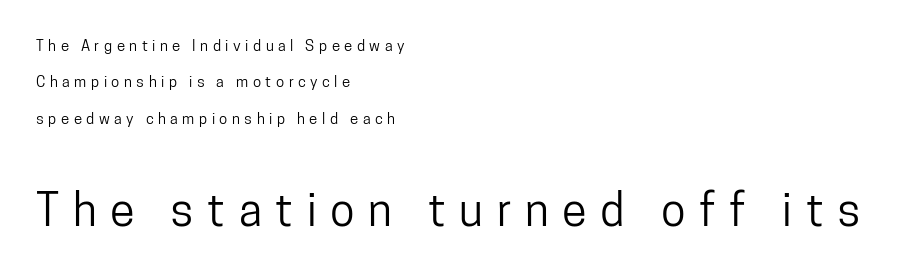
Q: Is the text italic (slanted)? A: No, it is upright.
Q: Is the typeface a serif or a sans-serif typeface? A: Sans-serif.
Q: Is the text underlined? A: No.
Q: How is the paragraph aligned? A: Left-aligned.
Q: Is the spacing between letters normal or unusually wide? A: Unusually wide.
Q: Is the spacing between lines tight, normal or loose? A: Loose.
Q: Which block of text is set in a larger size, the first (top) or the second (bottom)? A: The second (bottom) one.
Q: Width (condensed, normal, or wide)? A: Condensed.
Q: Stroke contrast? A: Low.
Q: x-height? A: Medium.
Q: Monospaced? A: No.
